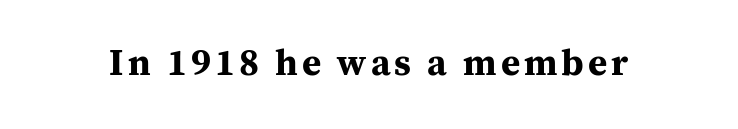
Varying glyph widths throughout — classic text-font behaviour. The baseline area is clear. The font family rendered here belongs to the serif group. The glyphs have the mass of a bold cut.
